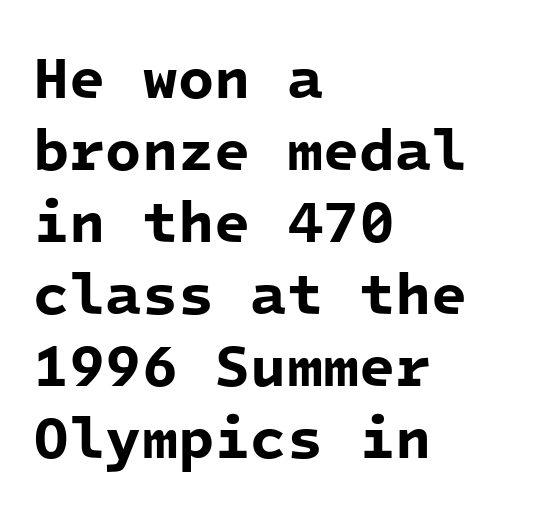
A typesetter would call this monospace, since all characters share one set width. This sample uses a sans-serif face. These lines stack with their left ends in a neat column. Spacing between characters is what you'd get straight out of the box.
